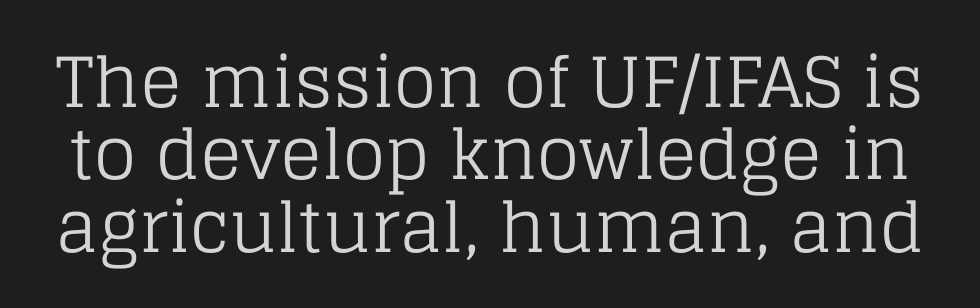
Q: Is the text bold? A: No.
Q: Is the text italic (slanted)? A: No, it is upright.
Q: Is the typeface a serif or a sans-serif typeface? A: Serif.
Q: Is the text underlined? A: No.
Q: Is the spacing between letters normal or unusually wide? A: Normal.
Q: Is the spacing between lines tight, normal or loose? A: Tight.
Q: Width (condensed, normal, or wide)? A: Normal.
Q: Stroke contrast? A: Low.
Q: x-height? A: Large.
Q: Monospaced? A: No.
